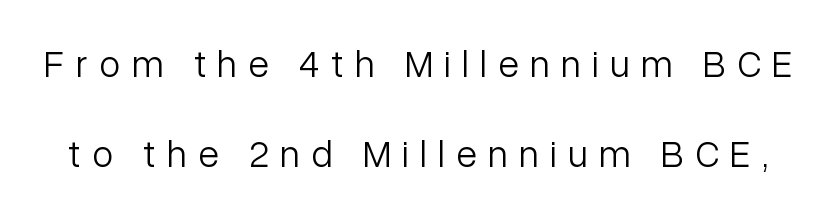
The image shows 38 px light sans-serif type, upright; set loose line spacing (2.36x), unusually wide letter spacing (+0.3 em), not underlined; low stroke contrast and a medium x-height.
